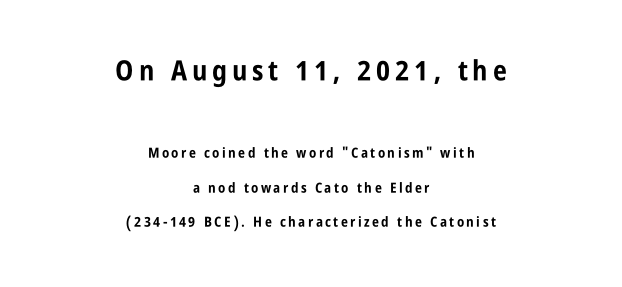
The image shows 28 px bold, condensed sans-serif type, upright; set centered, loose line spacing (2.46x), not underlined; the first (top) block is 2.0x larger; low stroke contrast and a large x-height.
